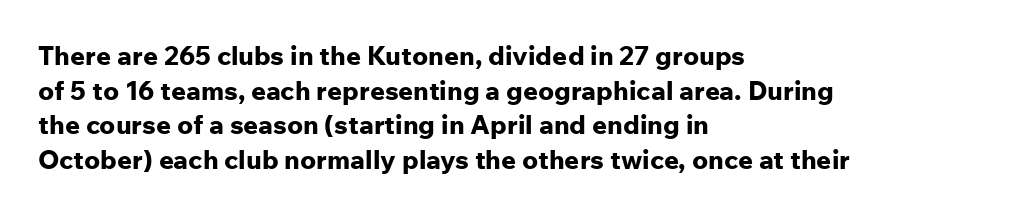
{"italic": "no", "bold": "yes", "underline": "no", "align": "left", "line_spacing": "normal", "line_spacing_ratio": 1.33, "letter_spacing": "normal", "letter_spacing_em": 0.0, "glyph_px": 26}
